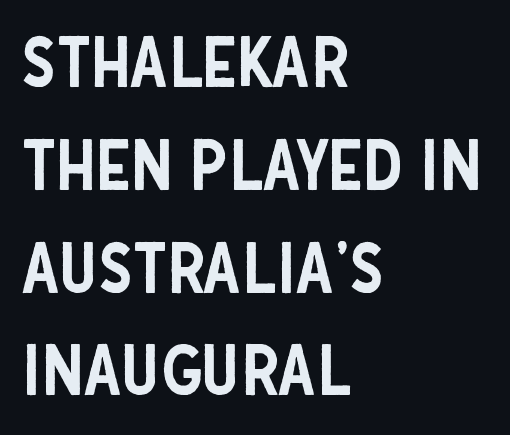
{"serif": "no", "italic": "no", "width": "condensed", "stroke_contrast": "low", "x_height": "large", "monospaced": "no", "underline": "no", "align": "left", "line_spacing": "normal", "line_spacing_ratio": 1.49, "letter_spacing": "normal", "letter_spacing_em": 0.0, "glyph_px": 69}
